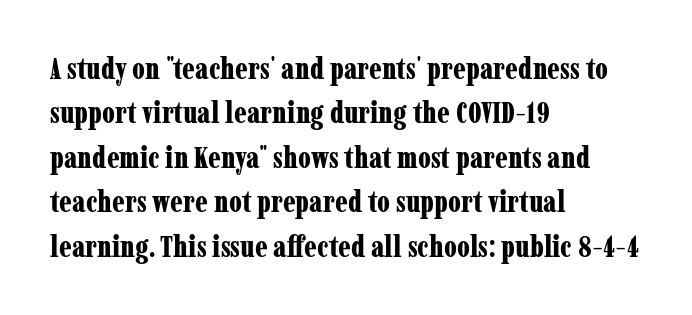
The image shows 30 px bold, condensed serif type, upright; set left-aligned, normal line spacing (1.48x), normal letter spacing, not underlined; low stroke contrast and a medium x-height.
